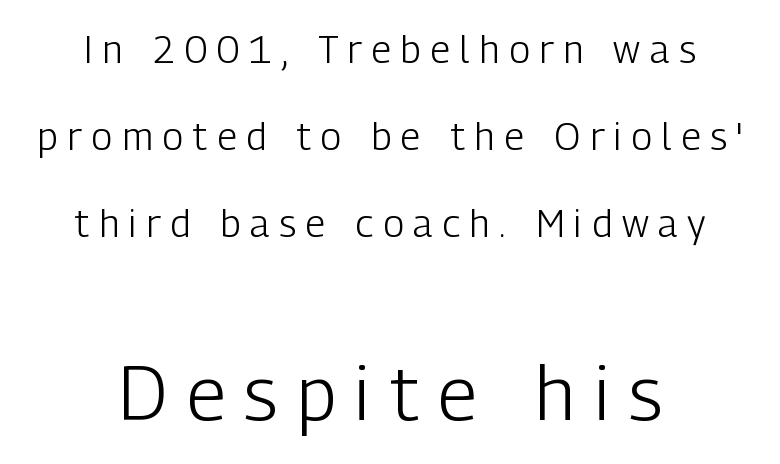
If you folded the block vertically in half, each line would mirror itself in length. The passage shown stacks its lines with a broad gap. Check the space under the baseline: it is left empty. Typesetter's note — lower block bumped up in size, upper block left smaller.
